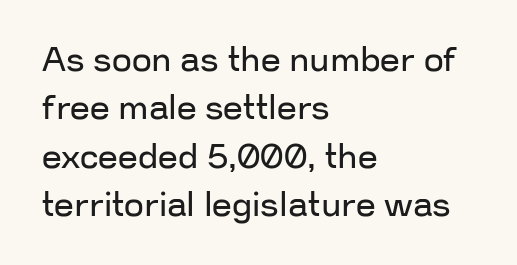
The image shows 35 px regular-weight sans-serif type, upright; set left-aligned, normal line spacing (1.38x), normal letter spacing, not underlined; low stroke contrast and a medium x-height.
